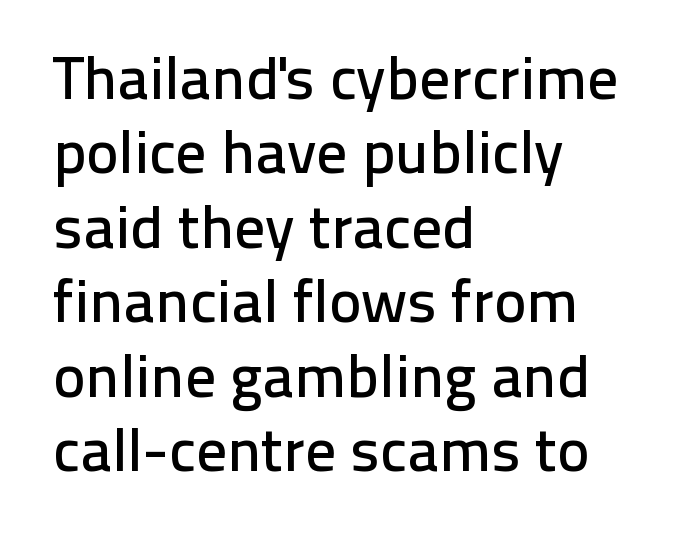
Grotesque or geometric, the face here clearly has no serifs. These lines were composed using upright roman letters. Character widths vary here, with narrow letters taking less room than wide ones. Layout note: lines flush left.
